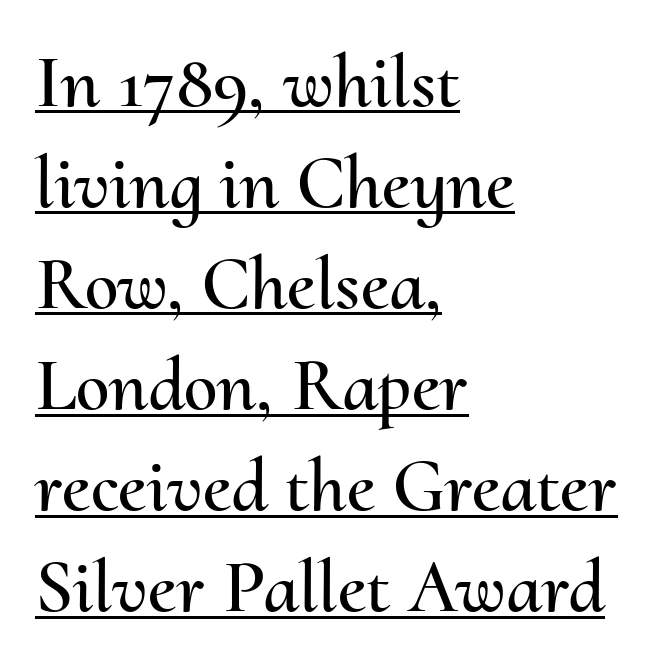
Is there an underline? Yes — a line sits under the letters. The space between consecutive lines is moderate. Tracking value appears to be zero — textbook default spacing. Spacing verdict: proportional, widths tailored to each character.
